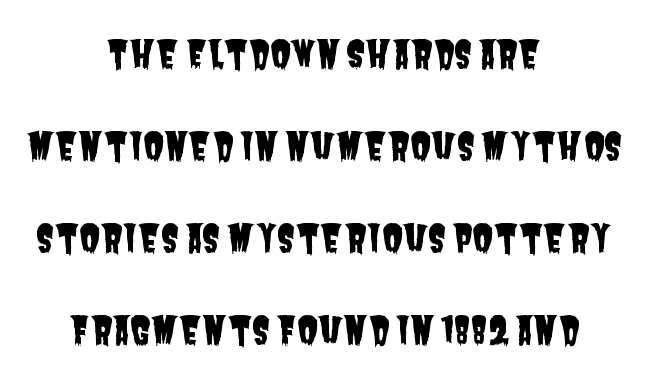
Q: Is the typeface a serif or a sans-serif typeface? A: Sans-serif.
Q: Is the text underlined? A: No.
Q: How is the paragraph aligned? A: Centered.
Q: Is the spacing between letters normal or unusually wide? A: Normal.
Q: Is the spacing between lines tight, normal or loose? A: Loose.
Q: Width (condensed, normal, or wide)? A: Condensed.
Q: Stroke contrast? A: Low.
Q: x-height? A: Large.
Q: Monospaced? A: No.
